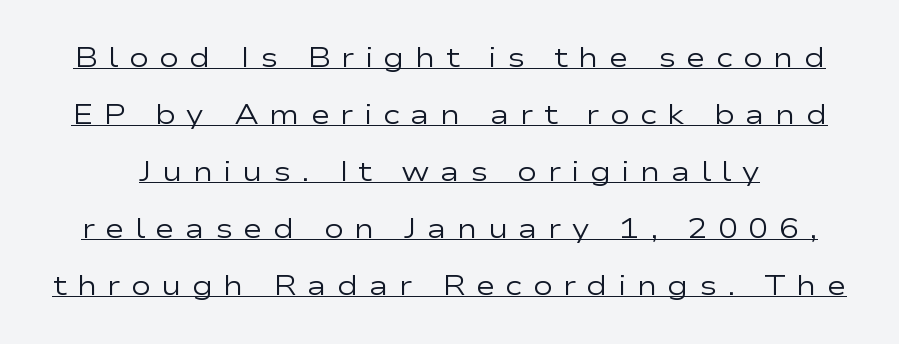
Bold? No — there's no thickening of the strokes. The tracking reads as deliberately expanded to a designer's eye. Underlined type. What's the leading like? Stretched, with rows far apart.
